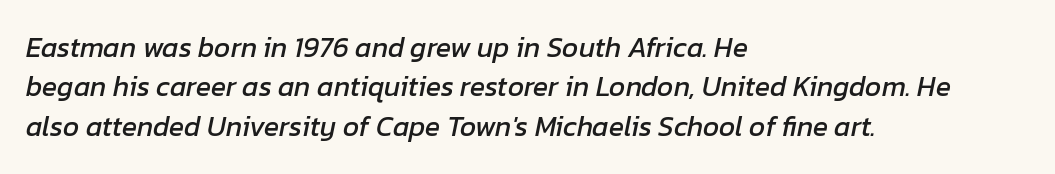
Only glyphs here, with clear space below each row. Is the letter spacing exaggerated? No — it looks like the ordinary default. The rendering uses natural spacing where letterforms have individual widths. Posture: slanted. The block of text has a typical density, with ordinary space between rows.
